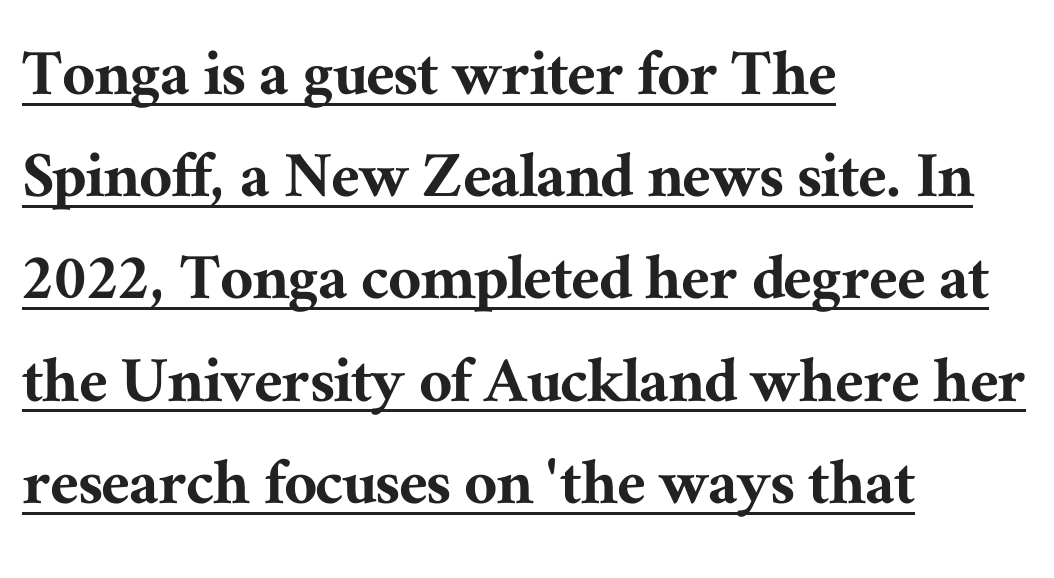
The image shows 72 px serif type, upright; set left-aligned, normal line spacing (1.42x), normal letter spacing, underlined; medium stroke contrast and a medium x-height.
